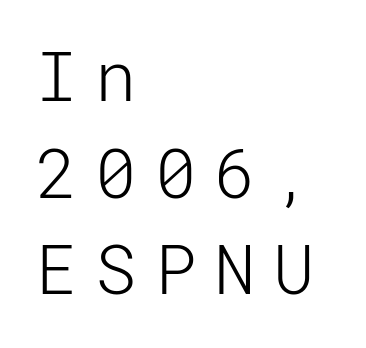
Q: Is the text bold? A: No.
Q: Is the text italic (slanted)? A: No, it is upright.
Q: Is the typeface a serif or a sans-serif typeface? A: Sans-serif.
Q: Is the text underlined? A: No.
Q: How is the paragraph aligned? A: Left-aligned.
Q: Is the spacing between letters normal or unusually wide? A: Unusually wide.
Q: Is the spacing between lines tight, normal or loose? A: Normal.
Q: Width (condensed, normal, or wide)? A: Normal.
Q: Stroke contrast? A: Low.
Q: x-height? A: Medium.
